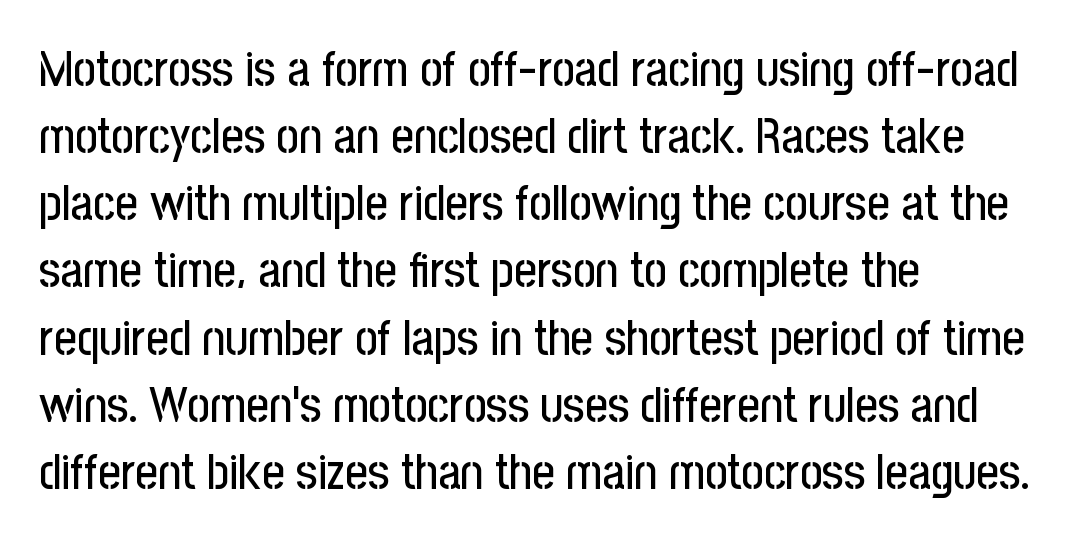
{"serif": "no", "italic": "no", "width": "condensed", "stroke_contrast": "low", "x_height": "medium", "monospaced": "no", "underline": "no", "align": "left", "line_spacing": "normal", "line_spacing_ratio": 1.37, "letter_spacing": "normal", "letter_spacing_em": 0.0, "glyph_px": 49}
